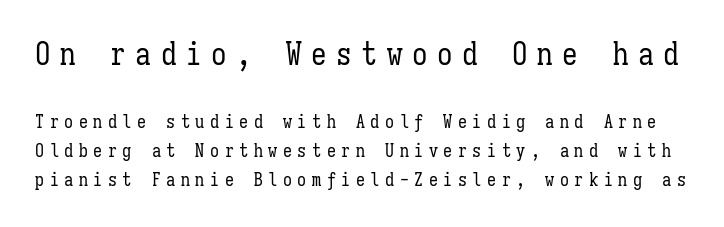
Q: Is the text bold? A: No.
Q: Is the text italic (slanted)? A: No, it is upright.
Q: Is the text underlined? A: No.
Q: Is the spacing between letters normal or unusually wide? A: Unusually wide.
Q: Is the spacing between lines tight, normal or loose? A: Normal.
Q: Which block of text is set in a larger size, the first (top) or the second (bottom)? A: The first (top) one.
Q: Width (condensed, normal, or wide)? A: Condensed.
Q: Stroke contrast? A: Low.
Q: x-height? A: Medium.
Q: Monospaced? A: Yes.
